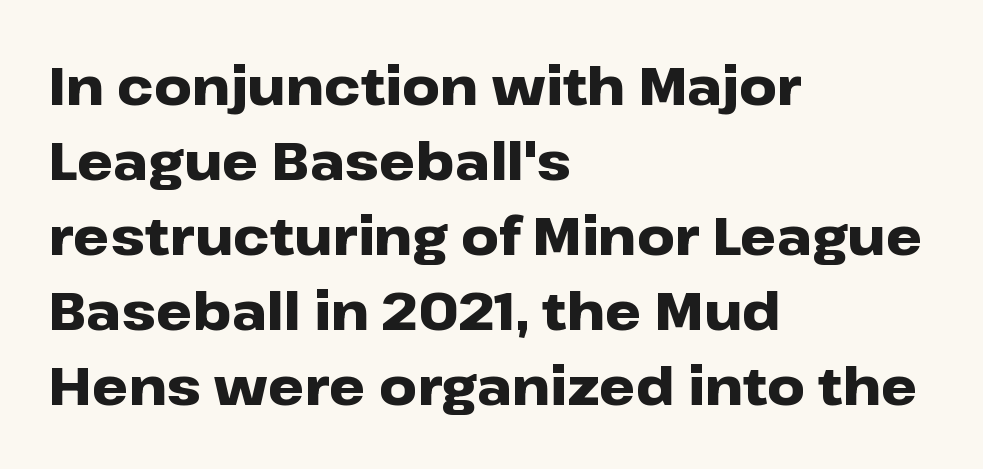
{"serif": "no", "italic": "no", "bold": "yes", "weight": "heavy", "width": "wide", "stroke_contrast": "low", "x_height": "medium", "monospaced": "no", "underline": "no", "align": "left", "line_spacing": "normal", "line_spacing_ratio": 1.44, "letter_spacing": "normal", "letter_spacing_em": 0.0, "glyph_px": 52}
